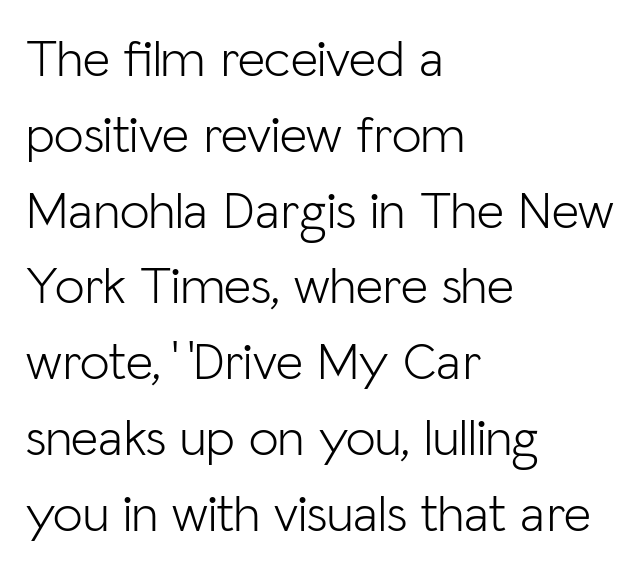
No heavy texture on the line: the type isn't bold. Does the leading feel generous? No, just average. Every row of glyphs begins at an identical x-position on the left. Is this a fixed-width face? No — the glyphs have proportional, varying widths. Look at the tracking — it's just the regular setting, nothing added.
